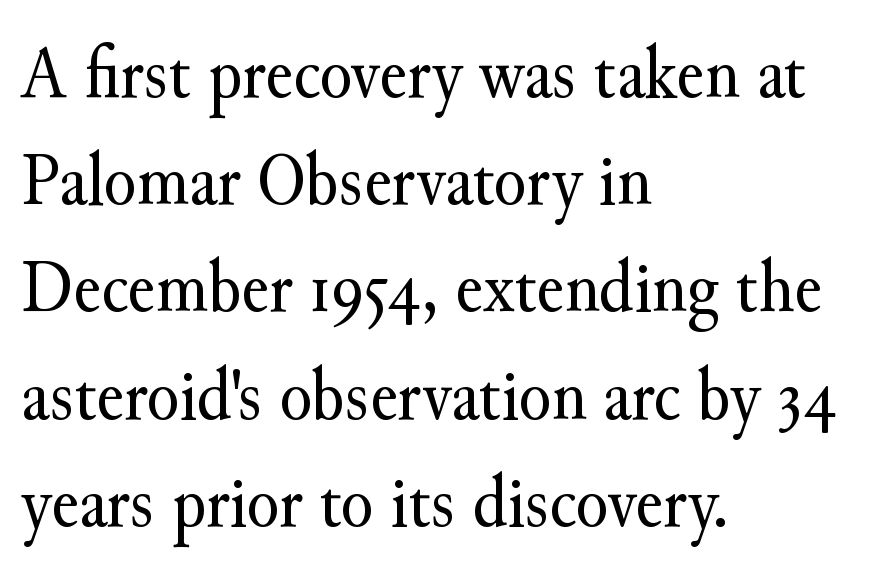
The image shows 75 px regular-weight serif type, upright; set left-aligned, normal line spacing (1.43x), normal letter spacing, not underlined; medium stroke contrast and a small x-height.
